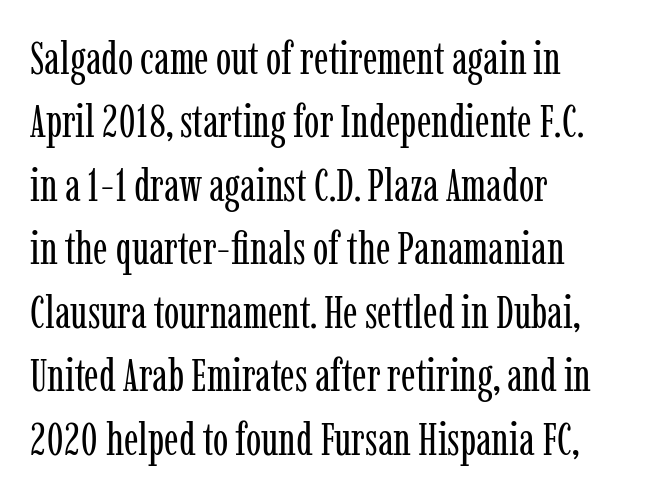
Every stem runs plumb, perpendicular to the baseline. Here the designer chose a conventional face with non-uniform glyph widths. Weight class: somewhere from thin through regular. The space between consecutive lines is moderate. Plain, unruled lines of type.
